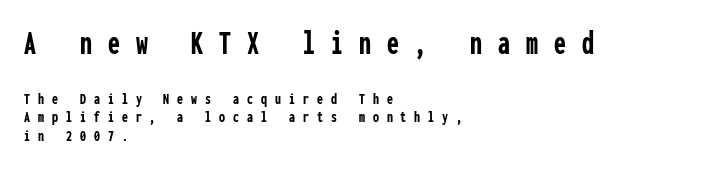
The image shows 34 px semibold, condensed sans-serif type, upright, monospaced; set left-aligned, tight line spacing (1.1x), unusually wide letter spacing (+0.47 em), not underlined; the first (top) block is 2.0x larger; low stroke contrast and a medium x-height.
